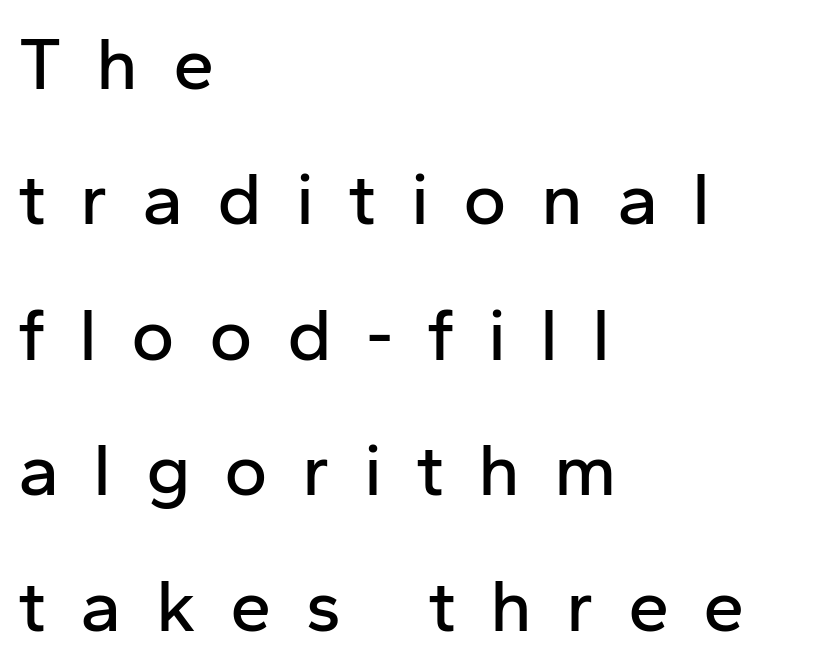
Nobody drew a line under any word here. Spacing verdict: proportional, widths tailored to each character. Display-style spreading of the glyphs; the letterfit is very open. This rendering uses left alignment, leaving the right contour irregular.
